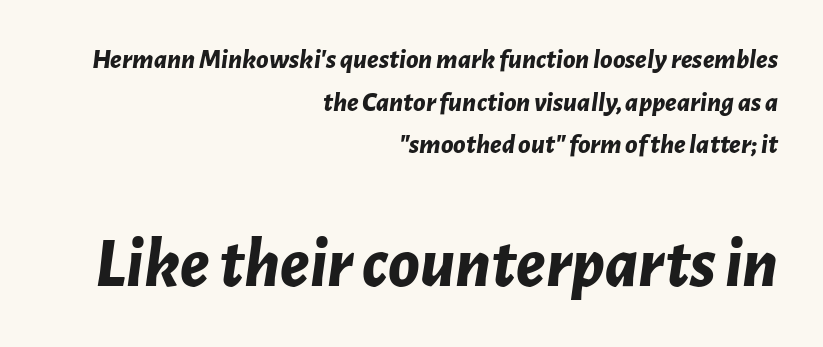
If you measured baseline to baseline, you'd find a middling distance. Descenders hang freely into open space. Each glyph is drawn with heavy, bold strokes. Whoever set this made the second block the dominant, larger element.
